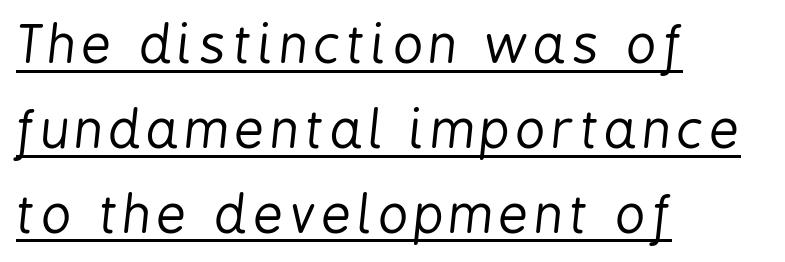
The image shows 52 px regular-weight, condensed type, italic (leaning right); set left-aligned, normal line spacing (1.63x), underlined; low stroke contrast and a medium x-height.
